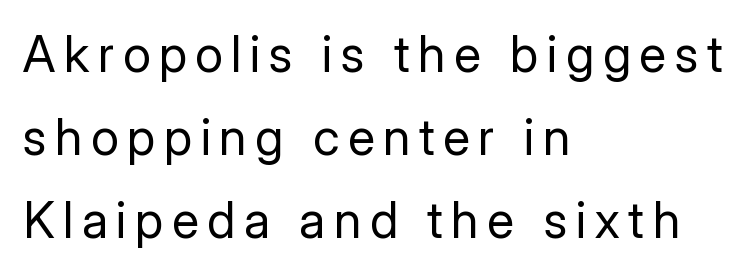
{"serif": "no", "italic": "no", "bold": "no", "weight": "regular", "width": "normal", "stroke_contrast": "low", "x_height": "medium", "monospaced": "no", "underline": "no", "align": "left", "line_spacing": "normal", "line_spacing_ratio": 1.66, "glyph_px": 50}
